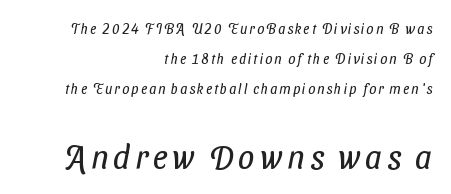
{"serif": "no", "bold": "no", "weight": "regular", "width": "condensed", "stroke_contrast": "low", "x_height": "medium", "monospaced": "no", "underline": "no", "align": "right", "line_spacing": "loose", "line_spacing_ratio": 2.13, "larger_block": "second", "size_ratio": 2.36, "glyph_px": 33}
